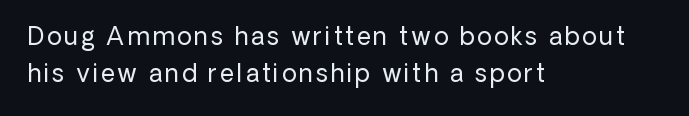
Q: Is the text bold? A: No.
Q: Is the text italic (slanted)? A: No, it is upright.
Q: Is the text underlined? A: No.
Q: How is the paragraph aligned? A: Left-aligned.
Q: Is the spacing between lines tight, normal or loose? A: Normal.
